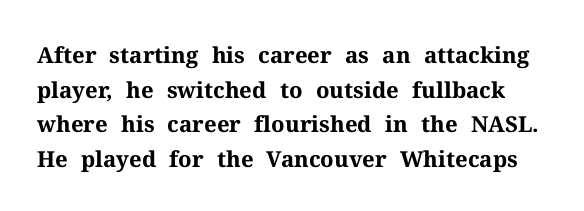
The image shows 22 px bold type, upright; set normal line spacing (1.57x), normal letter spacing, not underlined.
